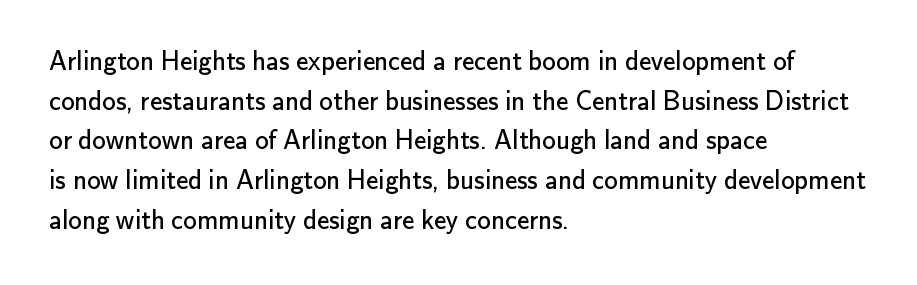
{"italic": "no", "bold": "no", "underline": "no", "align": "left", "line_spacing": "normal", "line_spacing_ratio": 1.47, "letter_spacing": "normal", "letter_spacing_em": 0.0, "glyph_px": 27}
